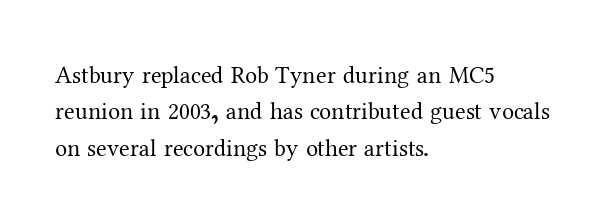
{"italic": "no", "bold": "no", "underline": "no", "align": "left", "line_spacing": "normal", "line_spacing_ratio": 1.52, "letter_spacing": "normal", "letter_spacing_em": 0.0, "glyph_px": 24}
